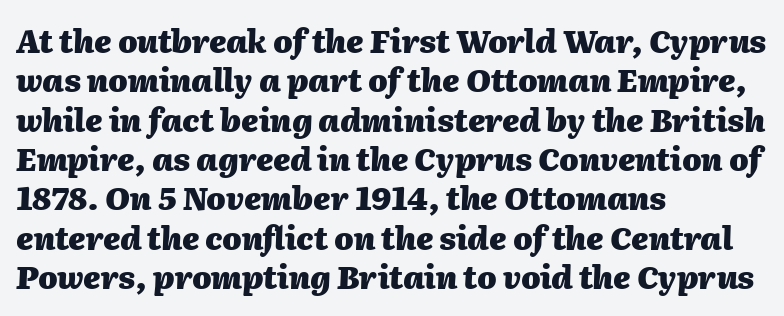
Q: Is the text bold? A: Yes.
Q: Is the text italic (slanted)? A: Yes, it leans right by about 2 degrees.
Q: Is the text underlined? A: No.
Q: How is the paragraph aligned? A: Left-aligned.
Q: Is the spacing between letters normal or unusually wide? A: Normal.
Q: Is the spacing between lines tight, normal or loose? A: Normal.
Q: Width (condensed, normal, or wide)? A: Normal.
Q: Stroke contrast? A: Medium.
Q: x-height? A: Medium.
Q: Monospaced? A: No.
